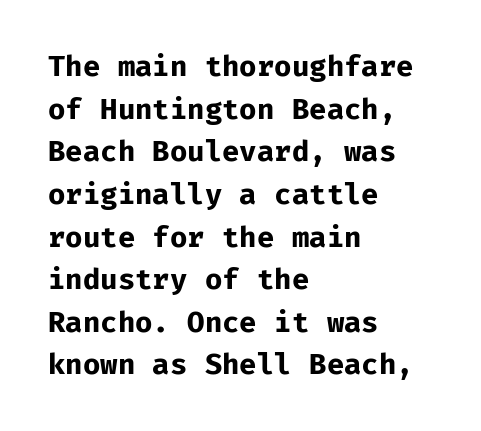
Typographic density is high because the face is bold. This block has exactly the height ordinary leading produces. The text block is weighted toward the left margin, trailing off unevenly rightward. Rendered with straight, roman letterforms. Lines of text with bare space underneath. The rendering shows plain stroke endings on the letterforms — a sans-serif design.
